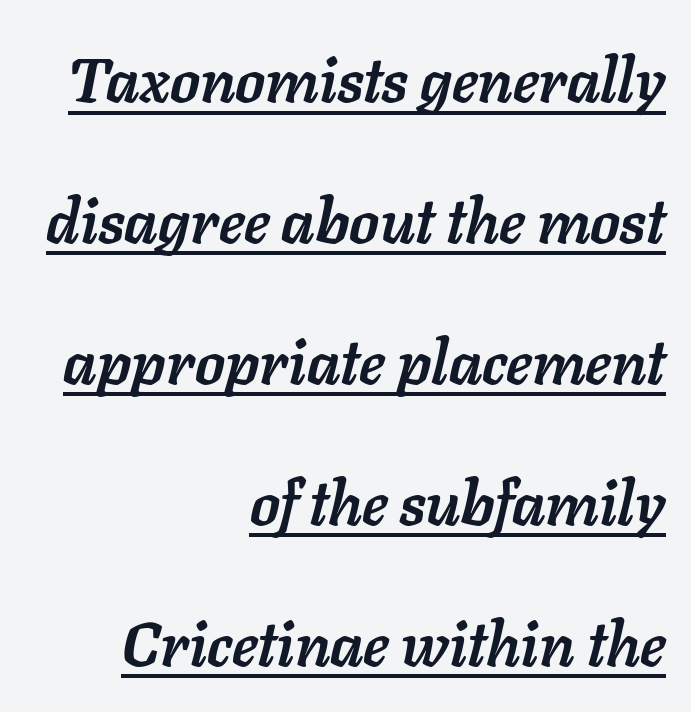
The image shows 61 px semibold type, italic (leaning right); set right-aligned, loose line spacing (2.31x), normal letter spacing, underlined; low stroke contrast and a medium x-height.
